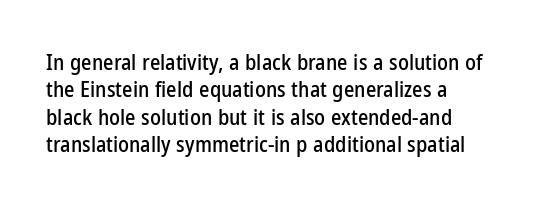
Q: Is the text italic (slanted)? A: No, it is upright.
Q: Is the text underlined? A: No.
Q: Is the spacing between letters normal or unusually wide? A: Normal.
Q: Is the spacing between lines tight, normal or loose? A: Normal.
